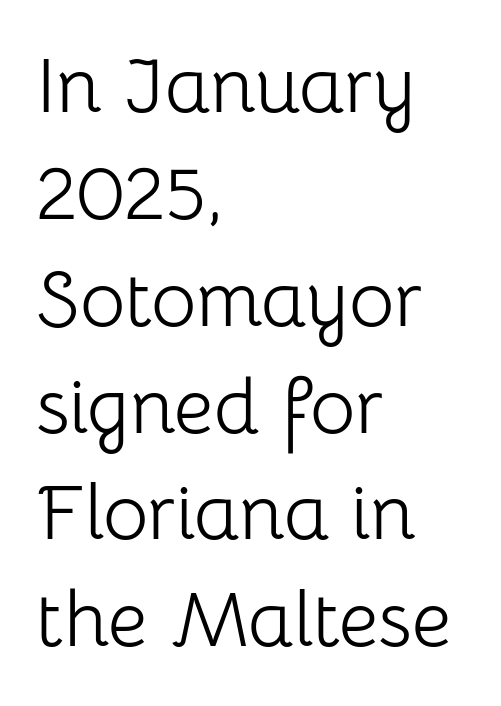
{"serif": "no", "italic": "no", "bold": "no", "weight": "light", "width": "normal", "stroke_contrast": "low", "x_height": "medium", "monospaced": "no", "underline": "no", "align": "left", "line_spacing": "normal", "line_spacing_ratio": 1.37, "letter_spacing": "normal", "letter_spacing_em": 0.0, "glyph_px": 78}
